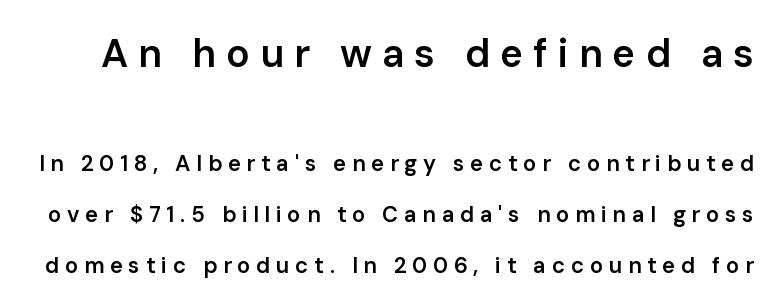
Q: Is the text bold? A: Semi-bold.
Q: Is the text italic (slanted)? A: No, it is upright.
Q: Is the typeface a serif or a sans-serif typeface? A: Sans-serif.
Q: Is the text underlined? A: No.
Q: Is the spacing between letters normal or unusually wide? A: Unusually wide.
Q: Is the spacing between lines tight, normal or loose? A: Loose.
Q: Which block of text is set in a larger size, the first (top) or the second (bottom)? A: The first (top) one.
Q: Width (condensed, normal, or wide)? A: Normal.
Q: Stroke contrast? A: Low.
Q: x-height? A: Medium.
Q: Monospaced? A: No.
